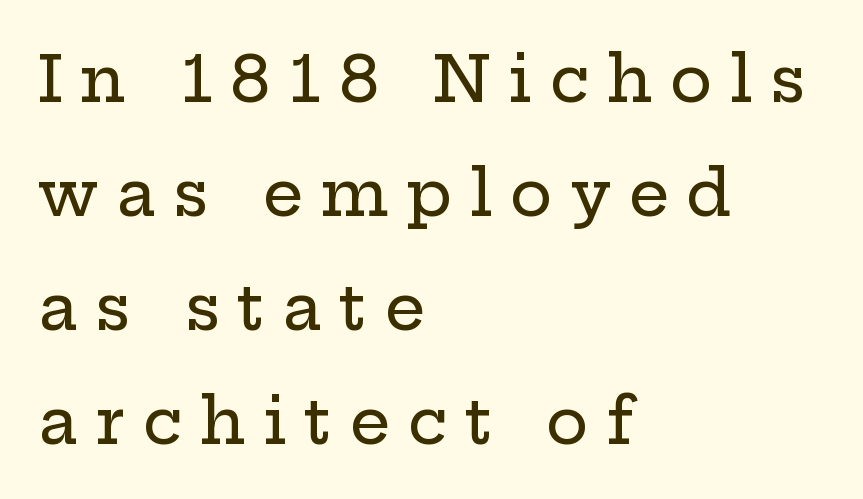
The image shows 64 px wide serif type, upright; set left-aligned, line spacing 1.78x, unusually wide letter spacing (+0.27 em), not underlined; low stroke contrast and a medium x-height.
